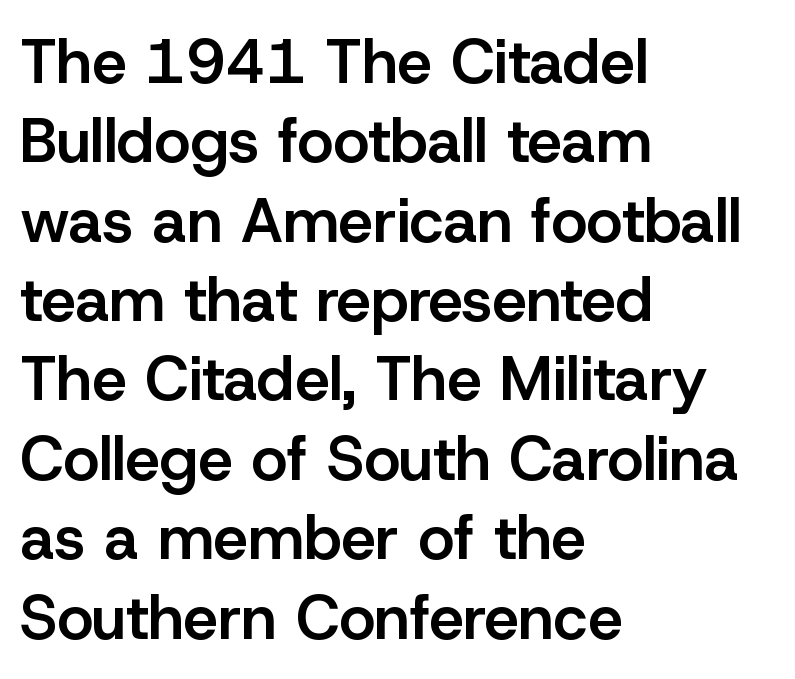
Q: Is the text bold? A: Semi-bold.
Q: Is the text italic (slanted)? A: No, it is upright.
Q: Is the typeface a serif or a sans-serif typeface? A: Sans-serif.
Q: Is the text underlined? A: No.
Q: How is the paragraph aligned? A: Left-aligned.
Q: Is the spacing between letters normal or unusually wide? A: Normal.
Q: Is the spacing between lines tight, normal or loose? A: Normal.
Q: Width (condensed, normal, or wide)? A: Normal.
Q: Stroke contrast? A: Low.
Q: x-height? A: Medium.
Q: Monospaced? A: No.
